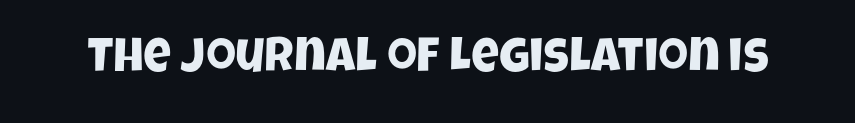
{"serif": "no", "width": "condensed", "stroke_contrast": "low", "x_height": "large", "monospaced": "no", "underline": "no", "letter_spacing": "normal", "letter_spacing_em": 0.0, "glyph_px": 48}
